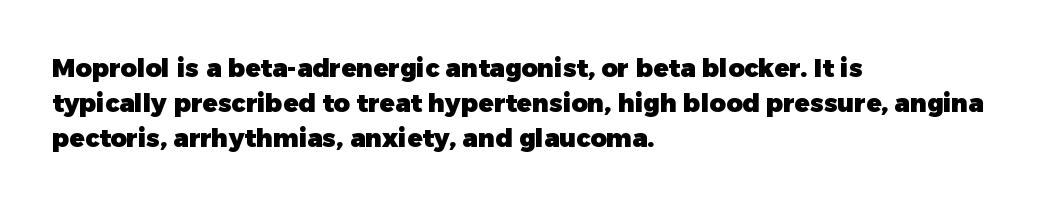
Nope, not italic — everything's standing straight. Regular leading. Teacher's note: observe the even left margin — that is flush-left alignment. The space beneath each line is pristine and unruled. Glyph-to-glyph distance matches everyday printed text.
